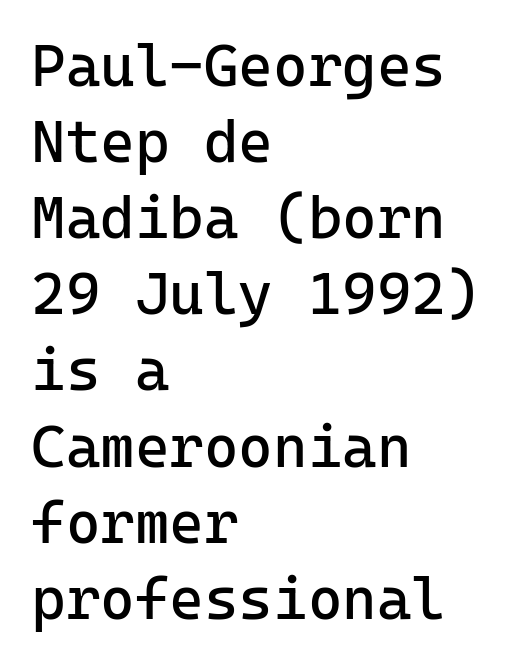
The image shows 59 px regular-weight sans-serif type, upright, monospaced; set left-aligned, normal line spacing (1.29x), normal letter spacing, not underlined; low stroke contrast and a medium x-height.
